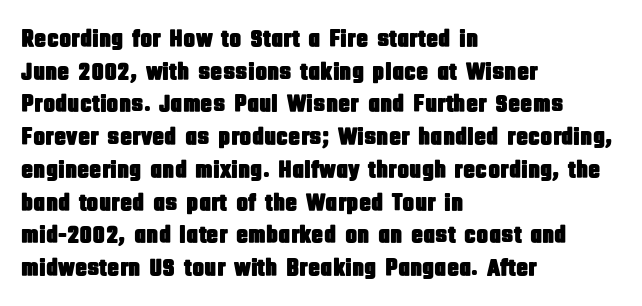
The tracking reads as untouched default to a designer's eye. Has an underline been added? It has not. Where is the straight margin? On the left. A typesetter would call this leading conventional body-copy spacing.
